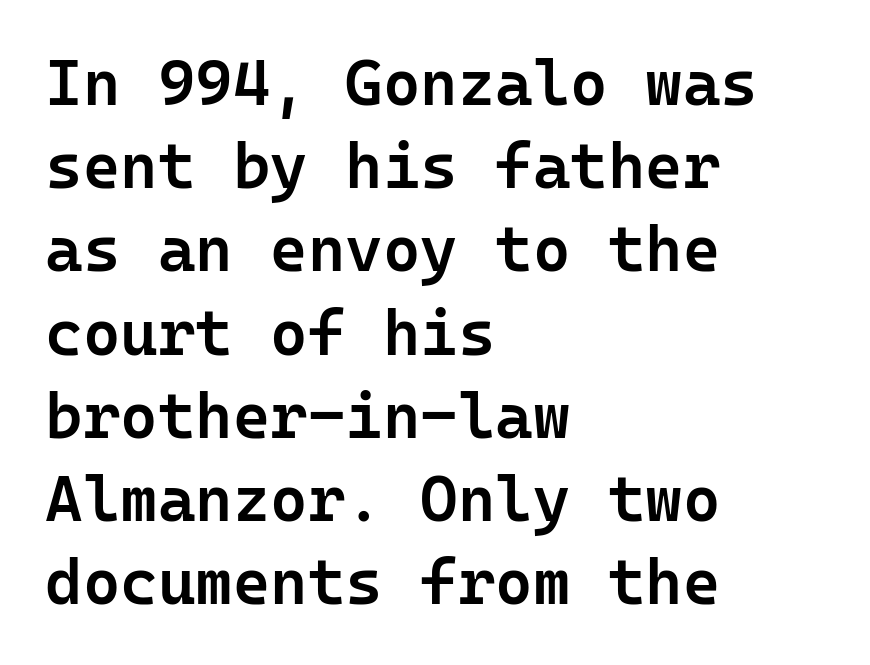
{"serif": "no", "italic": "no", "bold": "semi", "weight": "semibold", "width": "normal", "stroke_contrast": "low", "x_height": "medium", "monospaced": "yes", "underline": "no", "align": "left", "line_spacing": "normal", "line_spacing_ratio": 1.3, "letter_spacing": "normal", "letter_spacing_em": 0.0, "glyph_px": 64}
